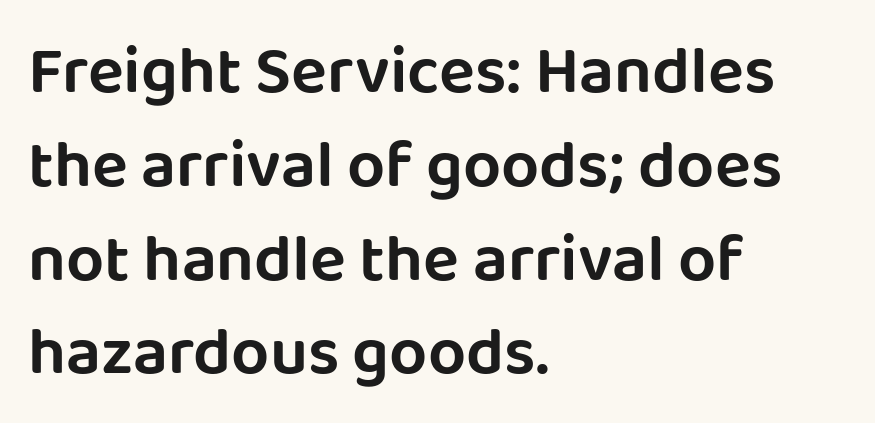
{"serif": "no", "italic": "no", "width": "normal", "stroke_contrast": "low", "x_height": "large", "monospaced": "no", "underline": "no", "align": "left", "line_spacing": "normal", "line_spacing_ratio": 1.4, "letter_spacing": "normal", "letter_spacing_em": 0.0, "glyph_px": 67}
